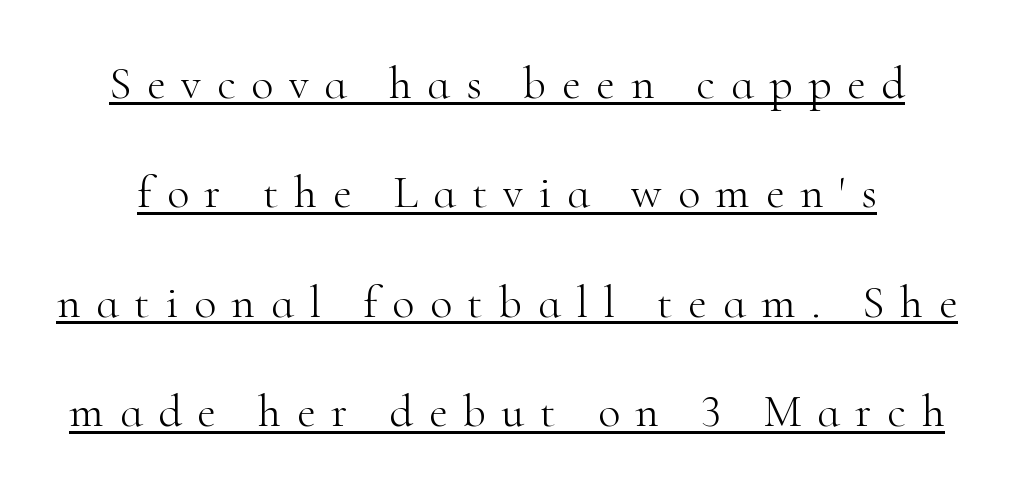
The image shows 46 px light serif type, upright; set loose line spacing (2.38x), unusually wide letter spacing (+0.34 em), underlined; high stroke contrast and a small x-height.
